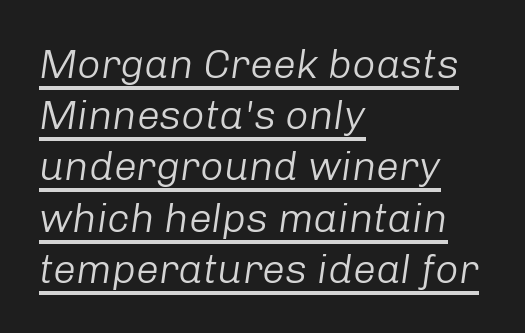
{"italic": "yes", "lean": "right", "slant_degrees": 8, "bold": "no", "weight": "light", "width": "normal", "stroke_contrast": "low", "x_height": "medium", "monospaced": "no", "underline": "yes", "align": "left", "line_spacing": "normal", "line_spacing_ratio": 1.25, "letter_spacing": "normal", "letter_spacing_em": 0.0, "glyph_px": 41}
